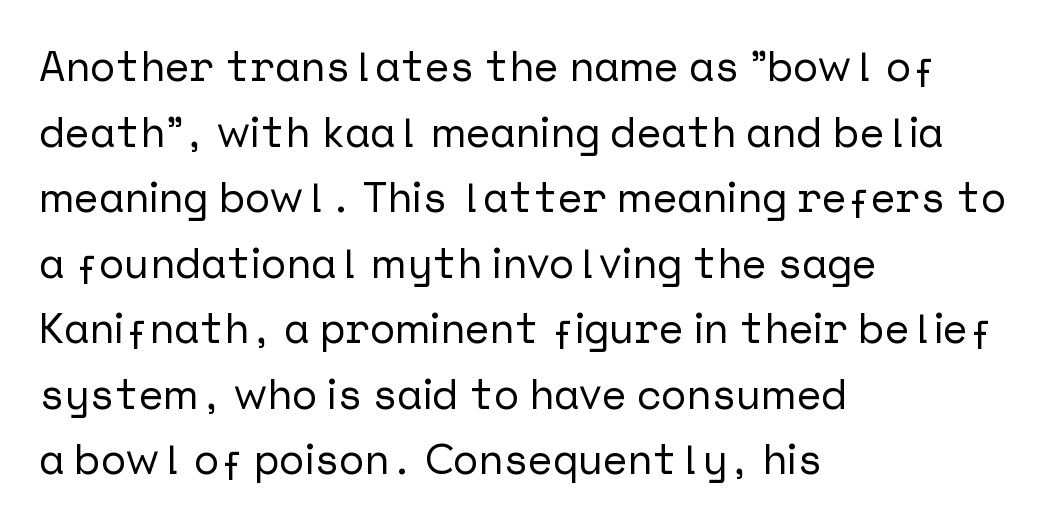
{"serif": "no", "italic": "no", "width": "normal", "stroke_contrast": "low", "x_height": "medium", "underline": "no", "align": "left", "line_spacing": "normal", "line_spacing_ratio": 1.56, "letter_spacing": "normal", "letter_spacing_em": 0.0, "glyph_px": 42}
